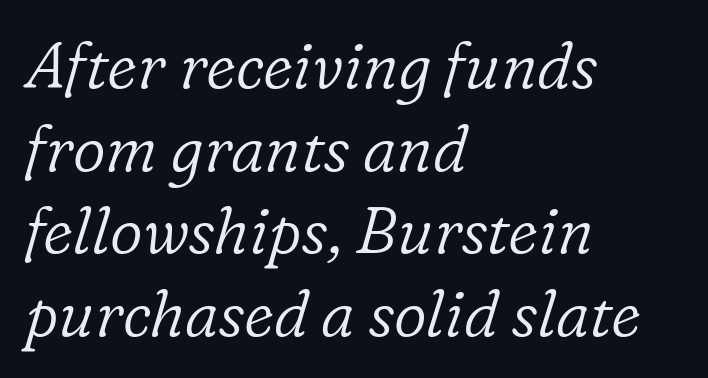
You could call the tracking neutral — neither tight nor loose. Is this a fixed-width face? No — the glyphs have proportional, varying widths. Evenly set lines give the paragraph a standard silhouette. Notice how the stems are inclined rather than vertical — that's the hallmark of italics.
